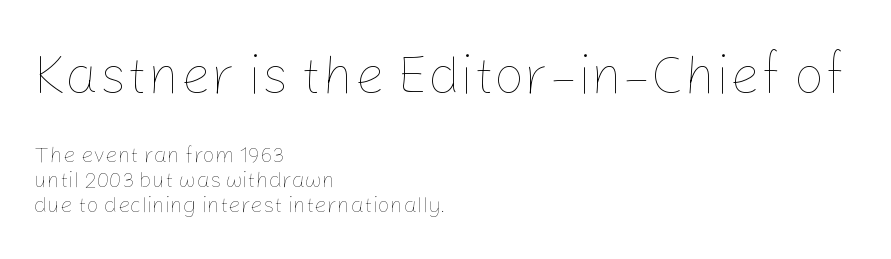
Each new line begins almost immediately beneath the previous one. You could not count columns in this text — the font is proportionally spaced. The weight tops out at a normal text grade. These two chunks differ in scale, with the top chunk taking the larger measure. Where is the straight margin? On the left. This sample uses an upright cut, with every glyph sitting square on the baseline.
